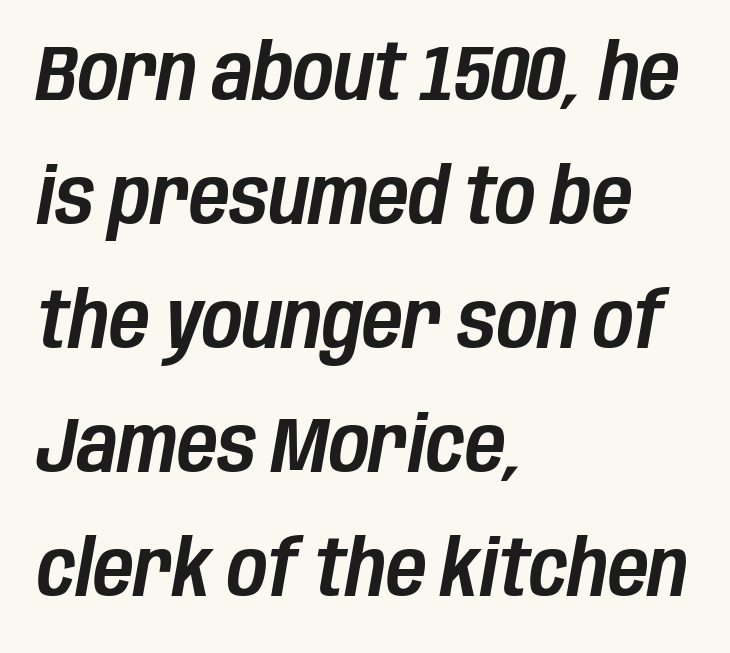
Underline: absent. Each letter keeps its own natural width here, so spacing adapts to shape. Would a proofreader flag this as italicized? Yes. Evenly set lines give the paragraph a standard silhouette. How are the letters spaced? Ordinarily, with no added tracking. The lines in this sample share a left origin and differ only in where they stop.
